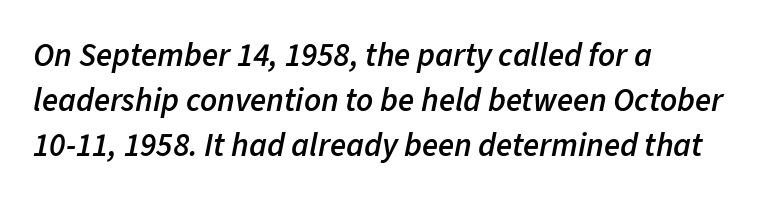
The face used here has a pronounced slope to its letters. Lines of text with bare space underneath. The rag falls on the right side of this text block. Each word holds together tightly as a unit, with standard inter-letter gaps. Note the varied advance widths — an 'i' is clearly narrower than an 'm'.
